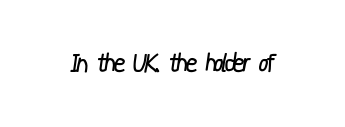
The image shows 25 px text type; set normal letter spacing, not underlined.
